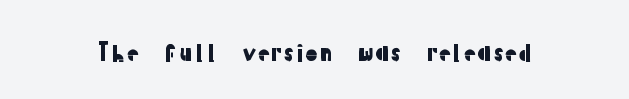
{"italic": "no", "underline": "no", "letter_spacing": "normal", "letter_spacing_em": 0.0, "glyph_px": 24}
